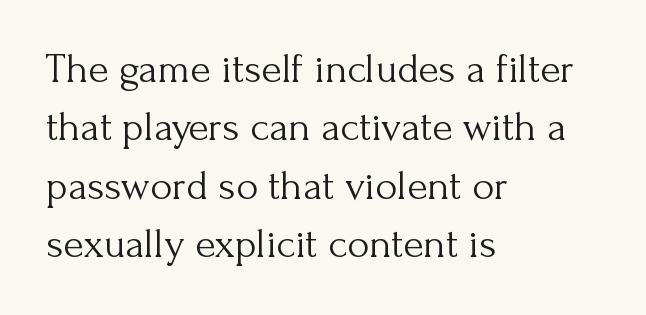
On a weight scale, this lands at 450 or below. Spacing between characters is what you'd get straight out of the box. Notice how descenders clear the ascenders below comfortably — that's standard leading. Notice how the stems are strictly vertical — no italics here.
